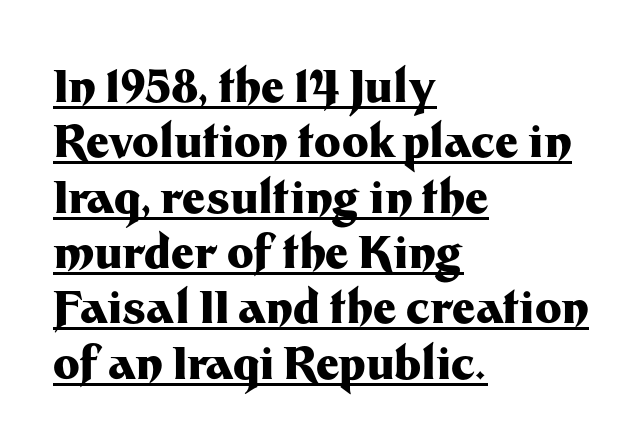
This is roman type, the default non-slanted kind. Glyph-to-glyph distance matches everyday printed text. The passage shown is emphatically bold. In terms of letterform style, serifs are entirely absent. Varying glyph widths throughout — classic text-font behaviour.
